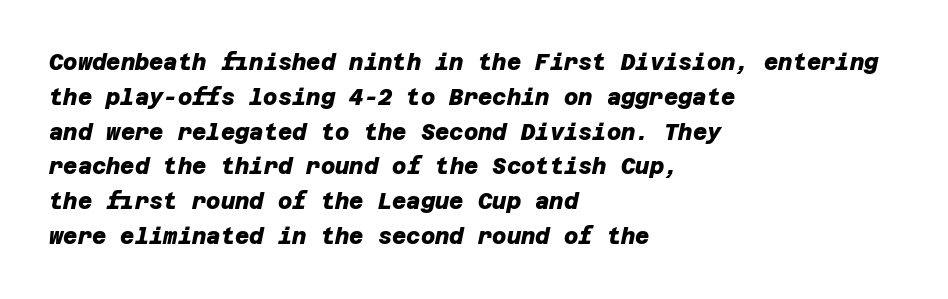
This rendering features lettering with no underline. The passage shown is emphatically bold. Compared with typical body copy, the letter spacing here is the same. Is the block centered? No — it sits flush against the left margin. This block has exactly the height ordinary leading produces.
